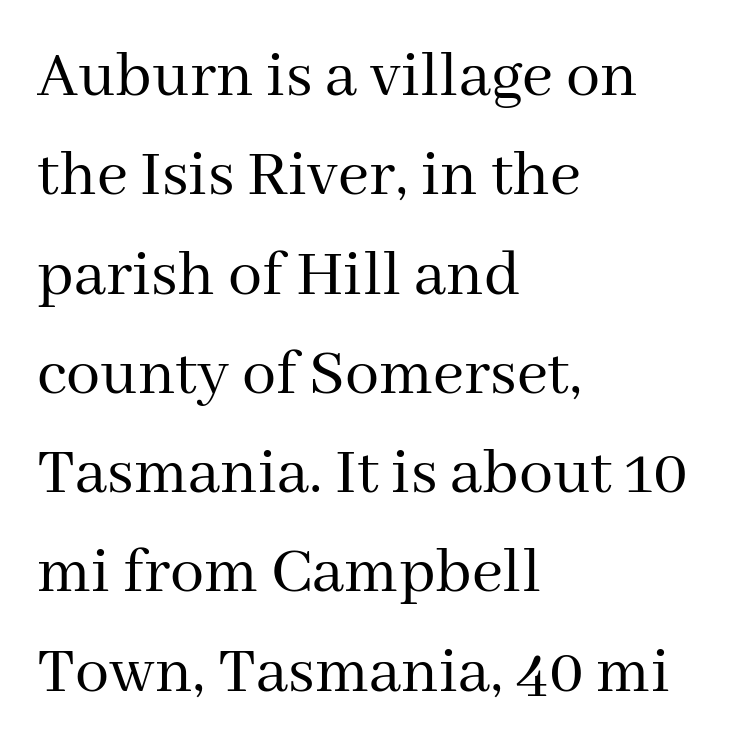
Q: Is the text bold? A: No.
Q: Is the text italic (slanted)? A: No, it is upright.
Q: Is the typeface a serif or a sans-serif typeface? A: Serif.
Q: Is the text underlined? A: No.
Q: How is the paragraph aligned? A: Left-aligned.
Q: Is the spacing between letters normal or unusually wide? A: Normal.
Q: Is the spacing between lines tight, normal or loose? A: Normal.
Q: Width (condensed, normal, or wide)? A: Normal.
Q: Stroke contrast? A: Medium.
Q: x-height? A: Medium.
Q: Monospaced? A: No.
